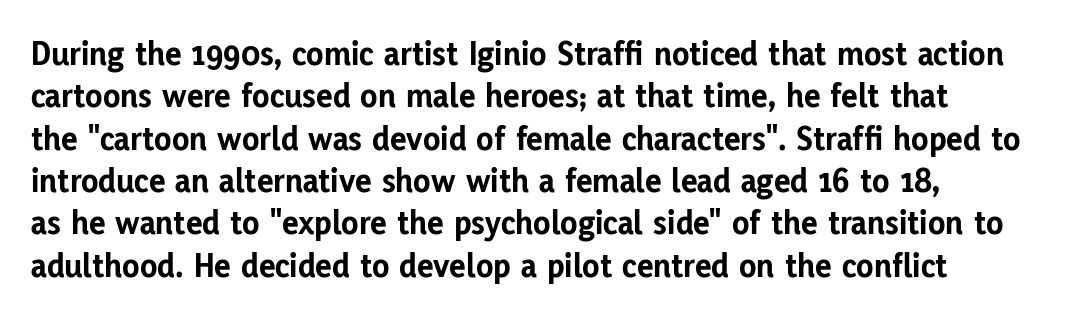
{"serif": "no", "italic": "no", "bold": "yes", "weight": "bold", "width": "normal", "stroke_contrast": "low", "x_height": "medium", "monospaced": "no", "underline": "no", "align": "left", "line_spacing_ratio": 1.21, "letter_spacing": "normal", "letter_spacing_em": 0.0, "glyph_px": 35}
